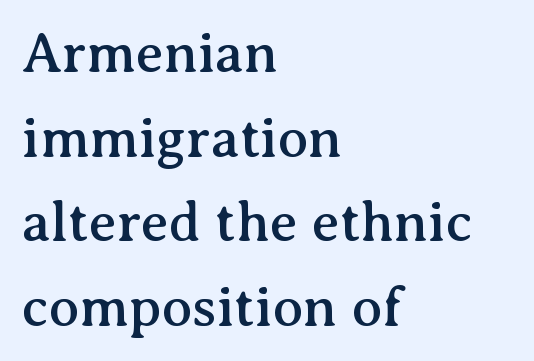
The image shows 56 px serif type, upright; set left-aligned, normal line spacing (1.51x), normal letter spacing, not underlined; medium stroke contrast and a medium x-height.
